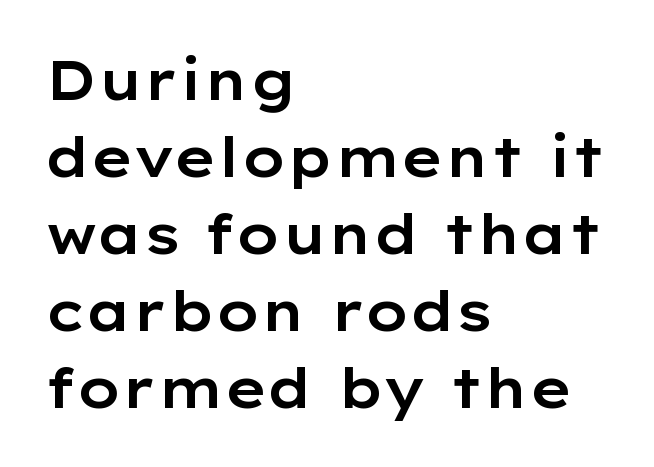
The face used here is proportionally spaced, like ordinary book or web type. The lettering stays uniformly vertical, giving the passage a roman look. The passage is arranged the way most books set body copy — flush left. The letterforms sit shoulder to shoulder at normal distance. Is there much room between lines? A standard amount, neither cramped nor airy.
